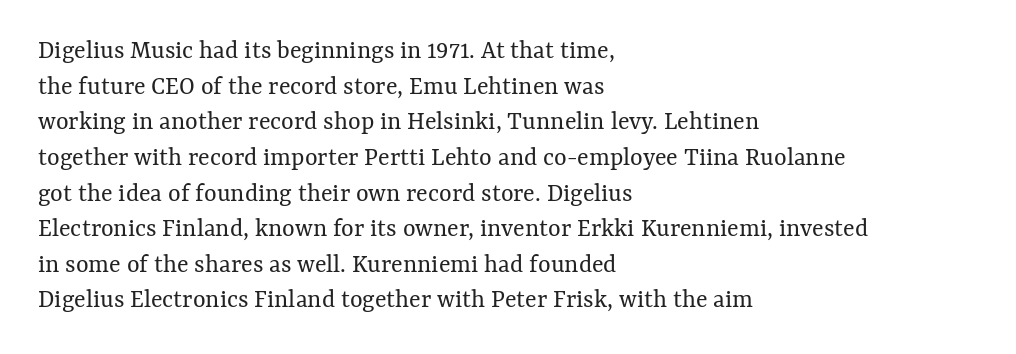
{"italic": "no", "bold": "no", "underline": "no", "align": "left", "line_spacing": "normal", "line_spacing_ratio": 1.32, "letter_spacing": "normal", "letter_spacing_em": 0.0, "glyph_px": 27}
